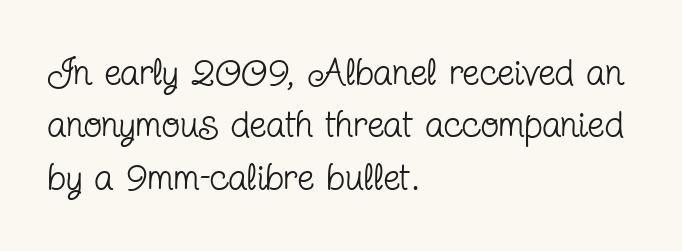
{"serif": "yes", "italic": "no", "bold": "no", "weight": "regular", "width": "condensed", "stroke_contrast": "low", "x_height": "medium", "monospaced": "no", "underline": "no", "align": "left", "line_spacing": "normal", "line_spacing_ratio": 1.38, "letter_spacing": "normal", "letter_spacing_em": 0.0, "glyph_px": 38}
